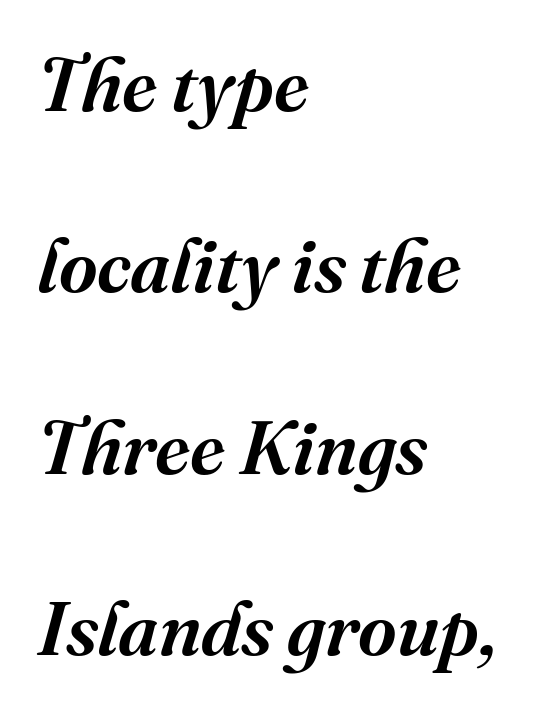
The image shows 75 px serif type, italic (leaning right); set left-aligned, loose line spacing (2.42x), normal letter spacing, not underlined; medium stroke contrast and a medium x-height.
